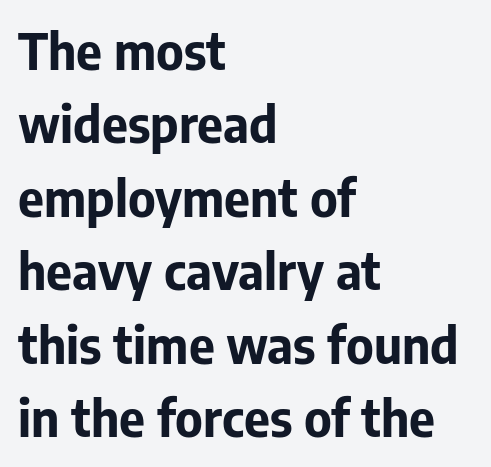
{"serif": "no", "italic": "no", "bold": "yes", "weight": "bold", "width": "normal", "stroke_contrast": "low", "x_height": "medium", "monospaced": "no", "underline": "no", "align": "left", "line_spacing": "normal", "line_spacing_ratio": 1.47, "letter_spacing": "normal", "letter_spacing_em": 0.0, "glyph_px": 50}
